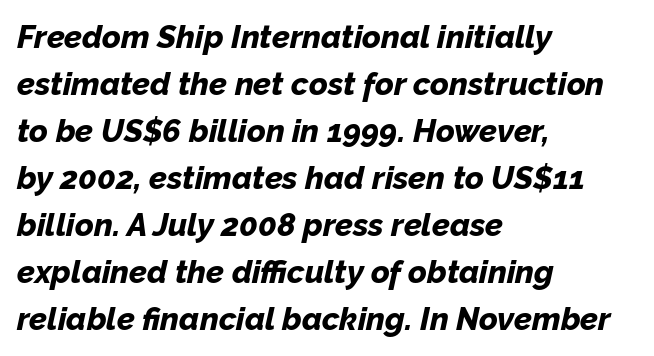
The image shows 32 px bold type, italic (leaning right); set left-aligned, normal line spacing (1.47x), normal letter spacing, not underlined; low stroke contrast and a medium x-height.
